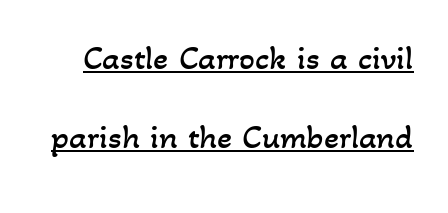
{"bold": "no", "weight": "regular", "width": "normal", "stroke_contrast": "low", "x_height": "small", "monospaced": "no", "underline": "yes", "line_spacing": "loose", "line_spacing_ratio": 2.25, "letter_spacing": "normal", "letter_spacing_em": 0.0, "glyph_px": 35}
